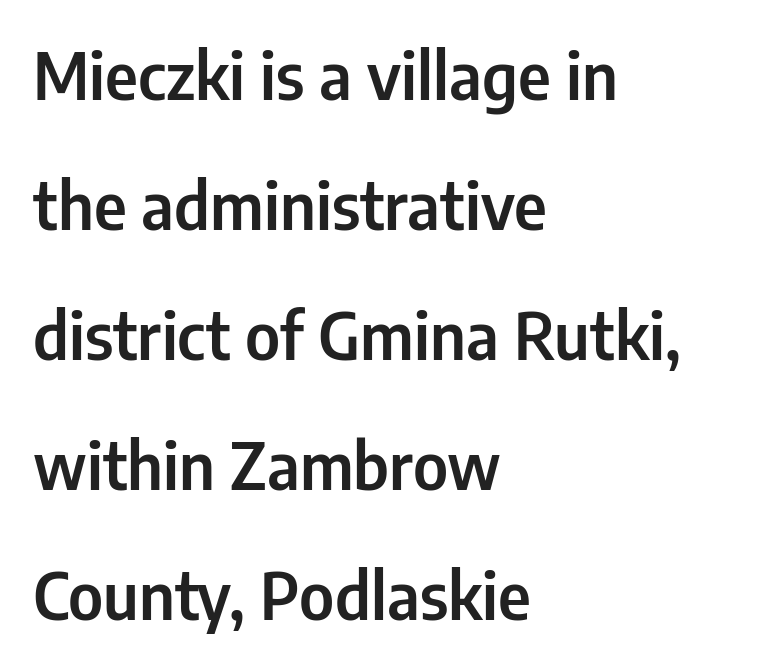
Q: Is the text italic (slanted)? A: No, it is upright.
Q: Is the typeface a serif or a sans-serif typeface? A: Sans-serif.
Q: Is the text underlined? A: No.
Q: How is the paragraph aligned? A: Left-aligned.
Q: Is the spacing between letters normal or unusually wide? A: Normal.
Q: Is the spacing between lines tight, normal or loose? A: Loose.
Q: Width (condensed, normal, or wide)? A: Condensed.
Q: Stroke contrast? A: Low.
Q: x-height? A: Medium.
Q: Monospaced? A: No.
